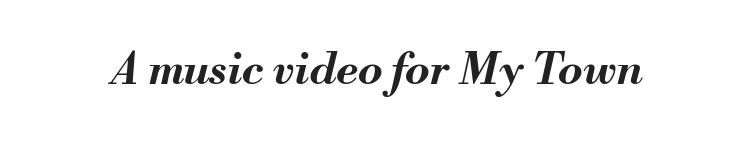
Short note: letters normally spaced. Heavy, bold letterforms. This sample has the flowing, uneven cadence of proportional lettering. A clean baseline with only descenders dipping below it. Rendered with sloped, italic letterforms.
